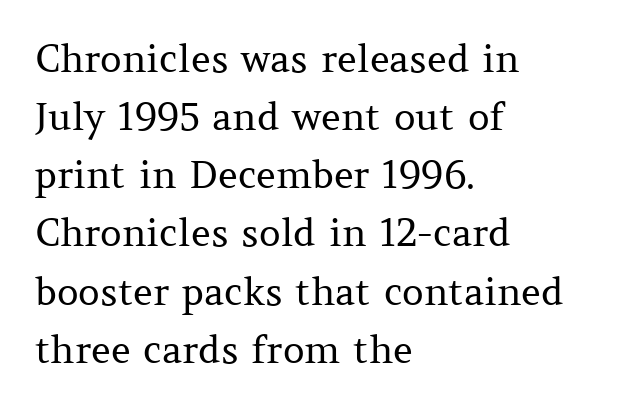
Observe the ordinary spacing: letters are neighbours, not strangers. Posture: vertical. Is there much room between lines? A standard amount, neither cramped nor airy. The letters look calm and open, with moderate or lighter stems. Character widths vary here, with narrow letters taking less room than wide ones.
